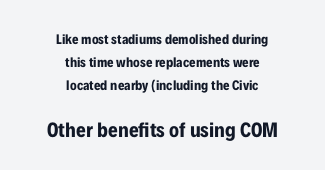
The image shows 21 px bold type, upright; set centered, normal line spacing (1.64x), normal letter spacing, not underlined; the second (bottom) block is 1.5x larger.
